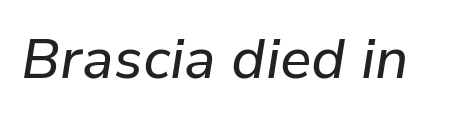
Q: Is the text italic (slanted)? A: Yes, it leans right by about 9 degrees.
Q: Is the text underlined? A: No.
Q: Is the spacing between letters normal or unusually wide? A: Normal.
Q: Width (condensed, normal, or wide)? A: Normal.
Q: Stroke contrast? A: Low.
Q: x-height? A: Medium.
Q: Monospaced? A: No.
